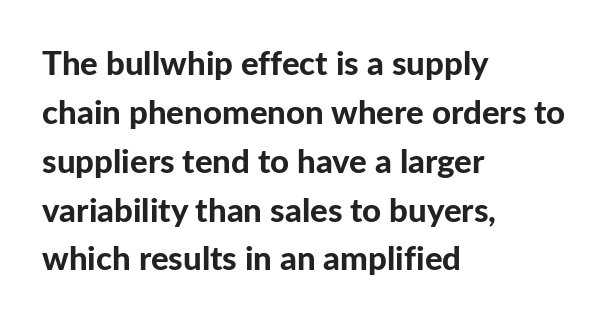
{"serif": "no", "italic": "no", "bold": "yes", "weight": "bold", "width": "normal", "stroke_contrast": "low", "x_height": "medium", "monospaced": "no", "underline": "no", "align": "left", "line_spacing": "normal", "line_spacing_ratio": 1.48, "letter_spacing": "normal", "letter_spacing_em": 0.0, "glyph_px": 33}
